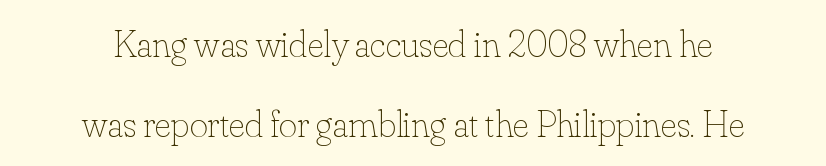
The face looks like a standard text weight, possibly lighter. One-word summary of the alignment: center. This rendering leaves character spacing at its baseline value. Beneath every word, the page is bare. Proportional: the letters do not fall into vertical columns. Each new line begins a long way beneath the previous one.
